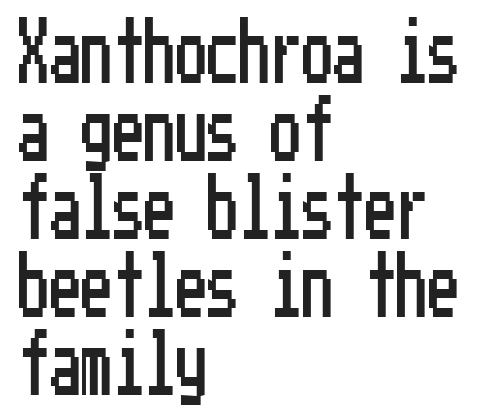
{"serif": "no", "italic": "no", "width": "condensed", "stroke_contrast": "low", "x_height": "medium", "underline": "no", "align": "left", "line_spacing_ratio": 1.24, "letter_spacing": "normal", "letter_spacing_em": 0.0, "glyph_px": 63}
